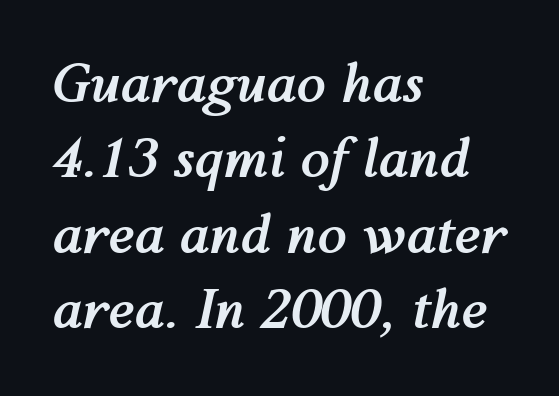
Short note: letters normally spaced. In terms of posture, this sample is oblique. A dark, heavy texture on the line: the type is bold. The lines are quadded left. Spacing verdict: proportional, widths tailored to each character.
